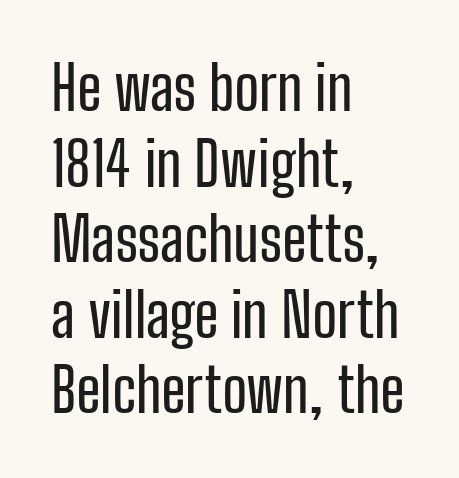
{"serif": "no", "italic": "no", "width": "condensed", "stroke_contrast": "low", "x_height": "medium", "monospaced": "no", "underline": "no", "align": "left", "line_spacing": "normal", "line_spacing_ratio": 1.26, "letter_spacing": "normal", "letter_spacing_em": 0.0, "glyph_px": 60}
